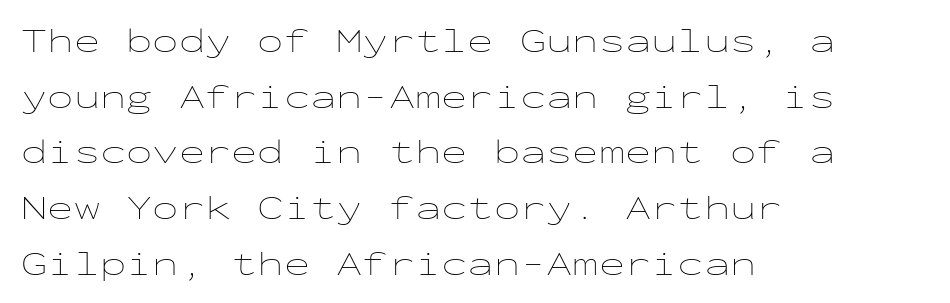
The passage shown is typed in a monospace face where columns stay perfectly aligned. Alignment: flush left. The letterforms sit shoulder to shoulder at normal distance. The space beneath each line is pristine and unruled. The block of text has a typical density, with ordinary space between rows.
